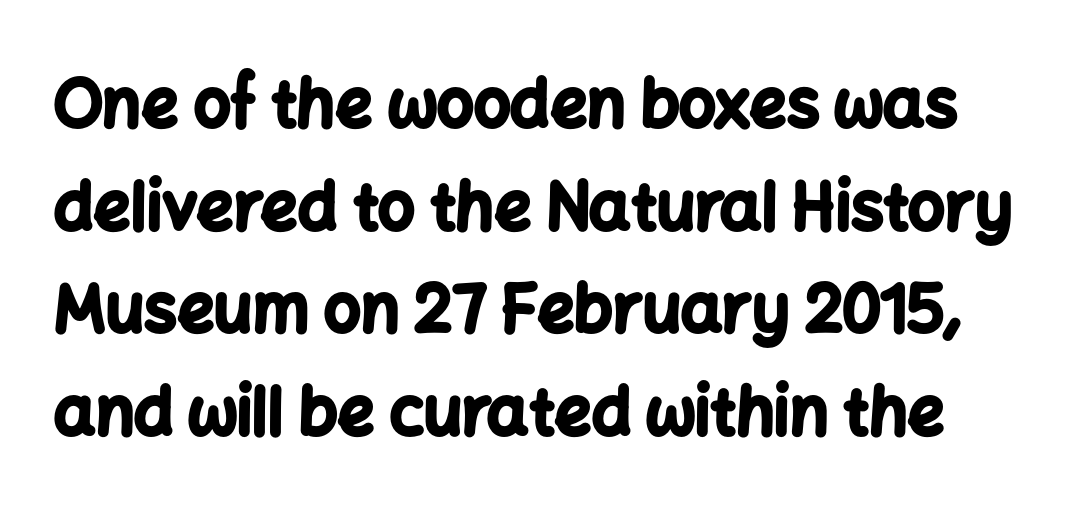
Check where the strokes stop: nothing finishes them off — pure sans. Rows of type keep a routine distance in the vertical direction. Type without underlining. You could call the tracking neutral — neither tight nor loose.
